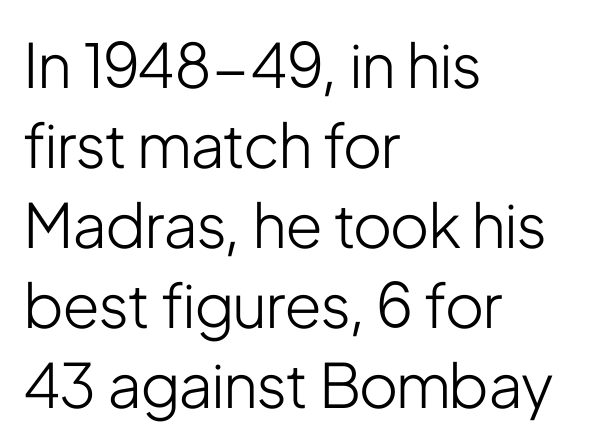
Q: Is the text bold? A: No.
Q: Is the text italic (slanted)? A: No, it is upright.
Q: Is the typeface a serif or a sans-serif typeface? A: Sans-serif.
Q: Is the text underlined? A: No.
Q: How is the paragraph aligned? A: Left-aligned.
Q: Is the spacing between letters normal or unusually wide? A: Normal.
Q: Is the spacing between lines tight, normal or loose? A: Normal.
Q: Width (condensed, normal, or wide)? A: Condensed.
Q: Stroke contrast? A: Low.
Q: x-height? A: Medium.
Q: Monospaced? A: No.
